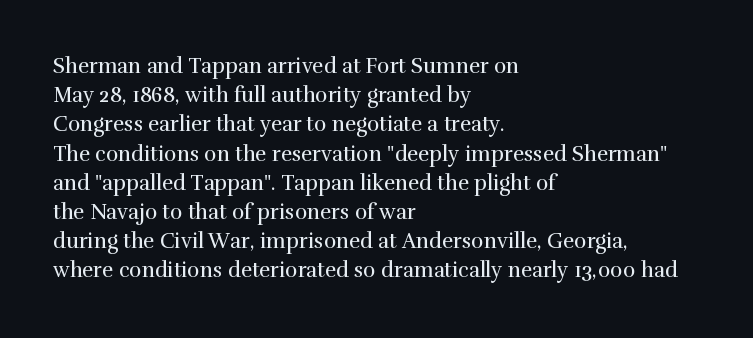
Tracking here is standard; glyphs follow each other at the usual distance. Heft: none added — not bold. These lines are set flush left with a ragged right edge. The letters stand straight up with perfectly vertical stems. Has an underline been added? It has not.
